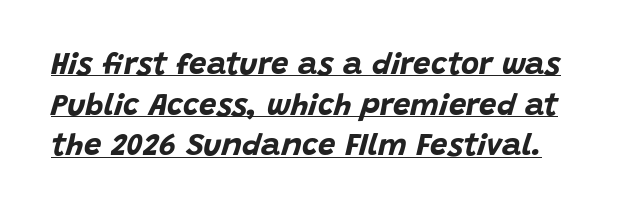
The image shows 31 px bold type, italic (leaning right); set normal line spacing (1.31x), normal letter spacing, underlined; low stroke contrast and a large x-height.
